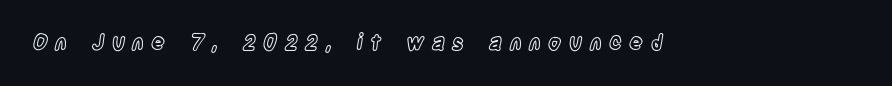
Q: Is the text italic (slanted)? A: Yes.
Q: Is the text underlined? A: No.
Q: Is the spacing between letters normal or unusually wide? A: Unusually wide.
